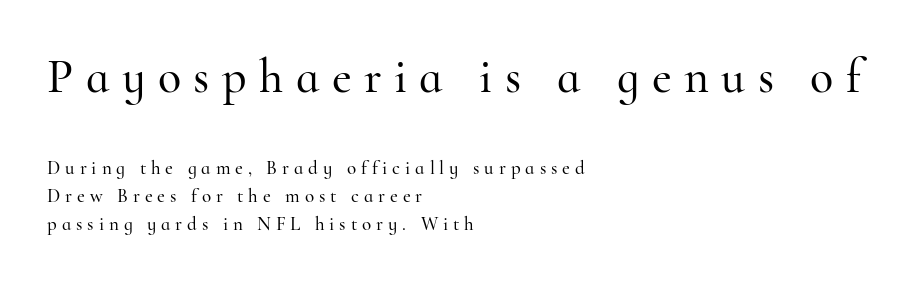
The image shows 48 px serif type, upright; set left-aligned, normal line spacing (1.47x), unusually wide letter spacing (+0.26 em), not underlined; the first (top) block is 2.53x larger; high stroke contrast and a small x-height.
